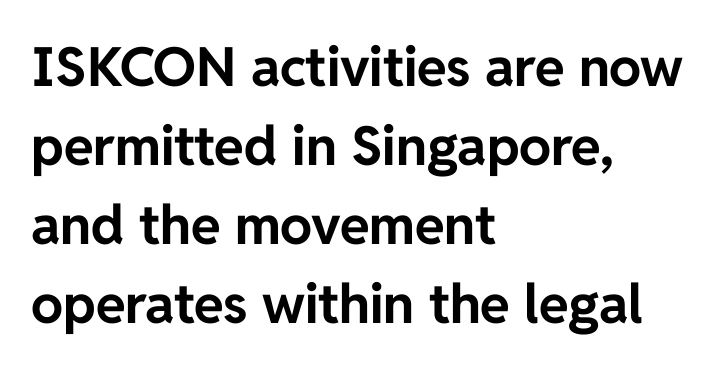
Q: Is the text bold? A: Yes.
Q: Is the text italic (slanted)? A: No, it is upright.
Q: Is the typeface a serif or a sans-serif typeface? A: Sans-serif.
Q: Is the text underlined? A: No.
Q: How is the paragraph aligned? A: Left-aligned.
Q: Is the spacing between letters normal or unusually wide? A: Normal.
Q: Is the spacing between lines tight, normal or loose? A: Normal.
Q: Width (condensed, normal, or wide)? A: Normal.
Q: Stroke contrast? A: Low.
Q: x-height? A: Medium.
Q: Monospaced? A: No.
